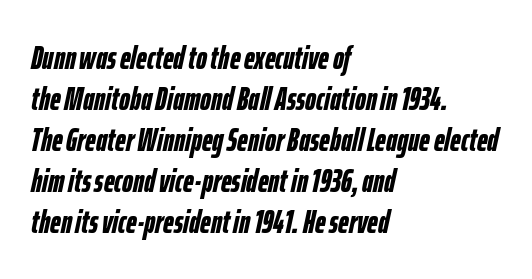
Q: Is the text bold? A: Yes.
Q: Is the text italic (slanted)? A: Yes, it leans right by about 12 degrees.
Q: Is the text underlined? A: No.
Q: How is the paragraph aligned? A: Left-aligned.
Q: Is the spacing between letters normal or unusually wide? A: Normal.
Q: Width (condensed, normal, or wide)? A: Condensed.
Q: Stroke contrast? A: Low.
Q: x-height? A: Medium.
Q: Monospaced? A: No.
